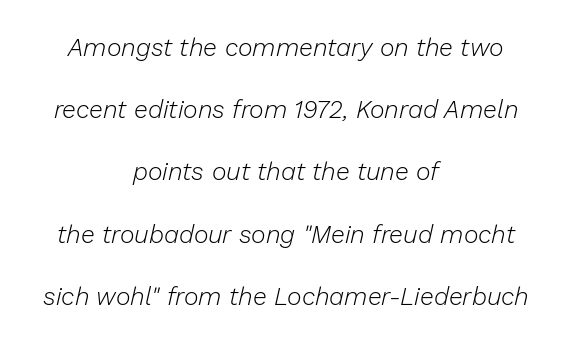
The image shows 25 px text type, italic (leaning right); set centered, loose line spacing (2.49x), normal letter spacing, not underlined.
